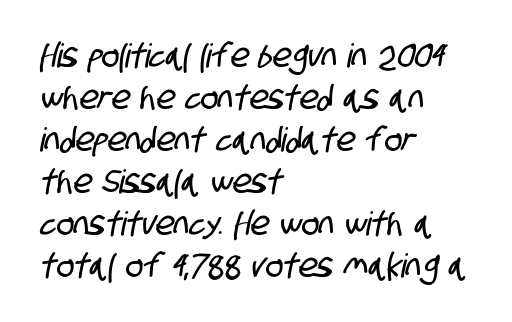
{"serif": "no", "width": "condensed", "stroke_contrast": "low", "x_height": "large", "monospaced": "no", "underline": "no", "align": "left", "line_spacing": "normal", "line_spacing_ratio": 1.27, "letter_spacing": "normal", "letter_spacing_em": 0.0, "glyph_px": 33}
